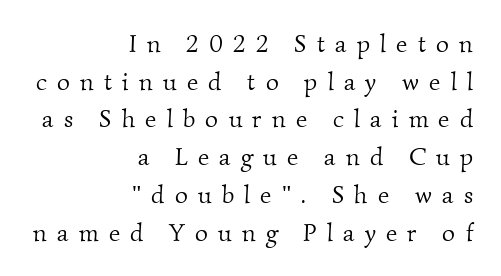
Q: Is the text bold? A: No.
Q: Is the text underlined? A: No.
Q: How is the paragraph aligned? A: Right-aligned.
Q: Is the spacing between letters normal or unusually wide? A: Unusually wide.
Q: Is the spacing between lines tight, normal or loose? A: Normal.
